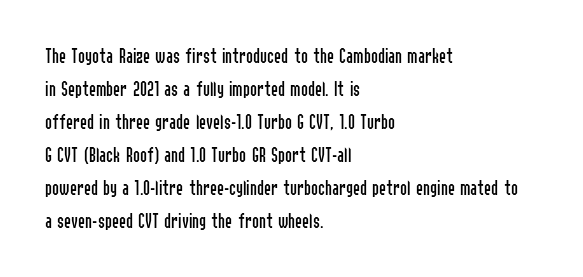
{"italic": "no", "bold": "no", "underline": "no", "align": "left", "line_spacing": "normal", "line_spacing_ratio": 1.57, "letter_spacing": "normal", "letter_spacing_em": 0.0, "glyph_px": 21}
